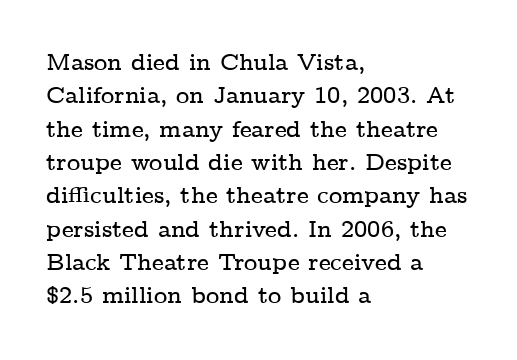
{"italic": "no", "underline": "no", "align": "left", "line_spacing": "normal", "line_spacing_ratio": 1.45, "letter_spacing": "normal", "letter_spacing_em": 0.0, "glyph_px": 23}
